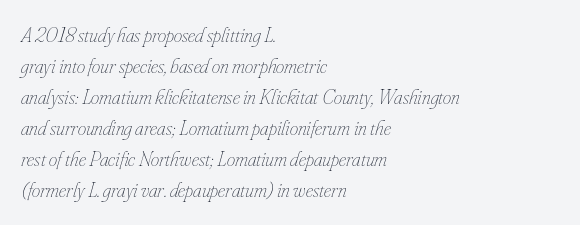
{"italic": "yes", "lean": "right", "slant_degrees": 16, "bold": "no", "underline": "no", "align": "left", "line_spacing": "normal", "line_spacing_ratio": 1.48, "letter_spacing": "normal", "letter_spacing_em": 0.0, "glyph_px": 21}
